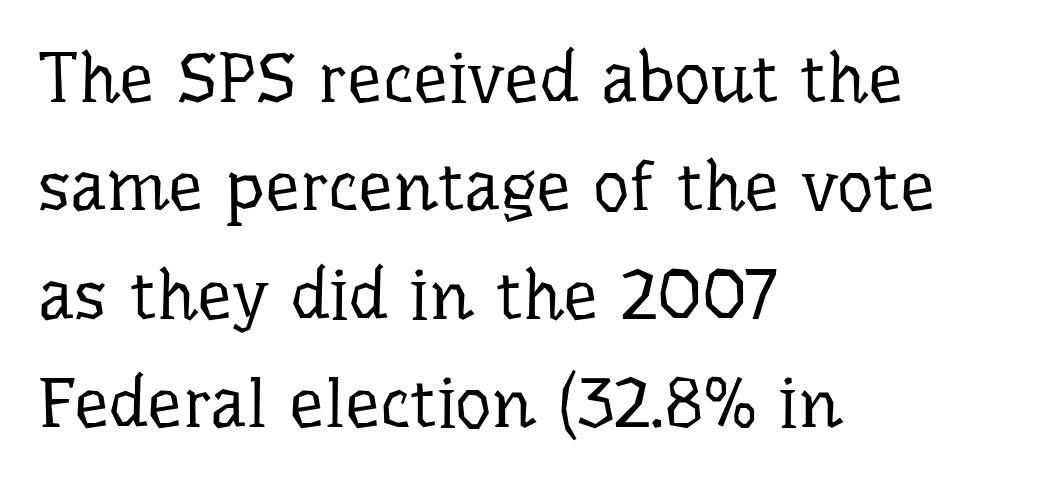
This sample has the flowing, uneven cadence of proportional lettering. The lines are quadded left. The vertical gap from one line to the next is medium. The horizontal fit of the characters is conventional and even. Posture: upright roman. A clean baseline with only descenders dipping below it.
